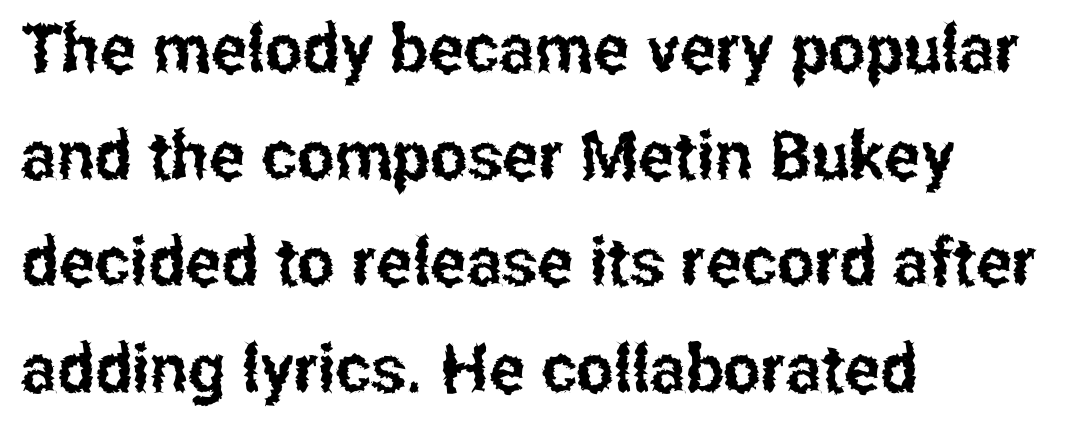
{"serif": "no", "italic": "no", "width": "condensed", "stroke_contrast": "low", "x_height": "medium", "monospaced": "no", "underline": "no", "align": "left", "line_spacing": "normal", "line_spacing_ratio": 1.59, "letter_spacing": "normal", "letter_spacing_em": 0.0, "glyph_px": 67}
